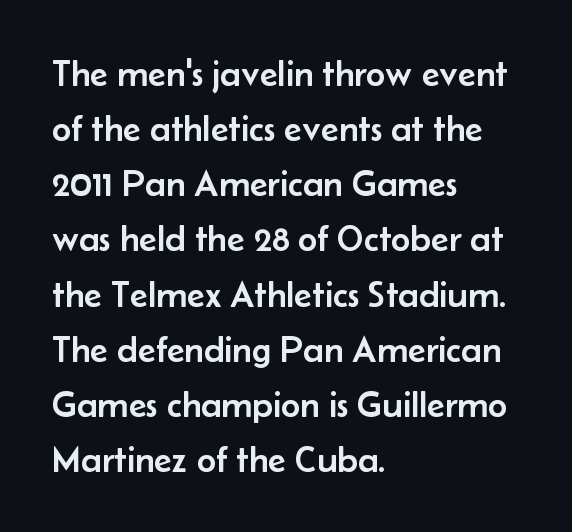
{"serif": "no", "italic": "no", "width": "normal", "stroke_contrast": "low", "x_height": "small", "monospaced": "no", "underline": "no", "align": "left", "line_spacing": "normal", "line_spacing_ratio": 1.49, "letter_spacing": "normal", "letter_spacing_em": 0.0, "glyph_px": 37}
